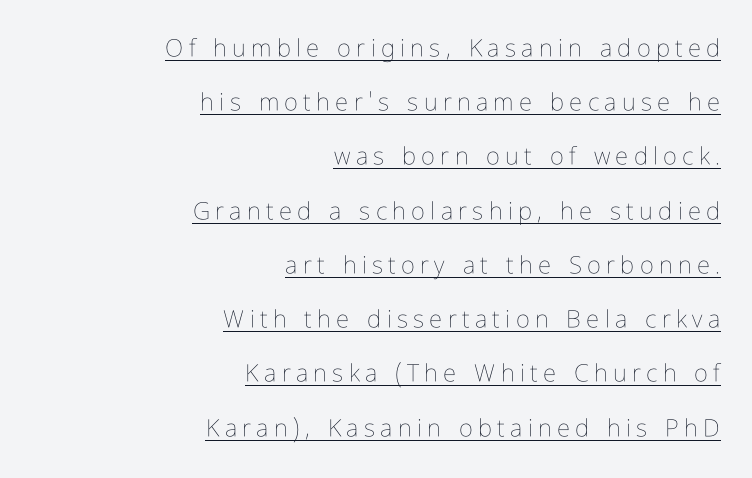
These lines stand farther apart than default settings would place them. The strokes carry an ordinary text weight at most. The sample's only ornament is a line tracing under the words. Unlike italic type, these characters show no tilt at all. Someone cranked the tracking dial way up on this one.
